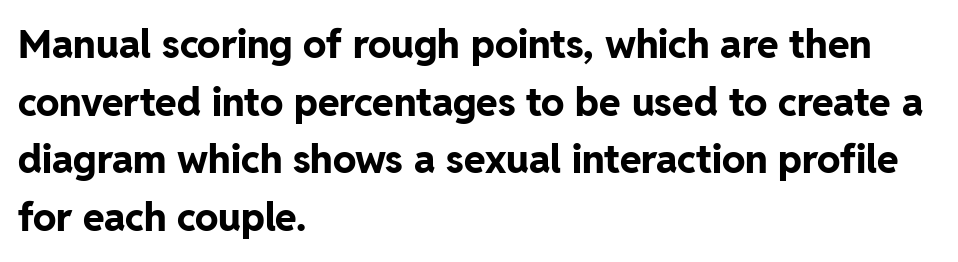
The rendering uses natural spacing where letterforms have individual widths. In terms of letterform style, serifs are entirely absent. Characters remain perfectly vertical along every line. The words here are not underlined. What stands out about the letter spacing? Nothing — it is the standard amount.
